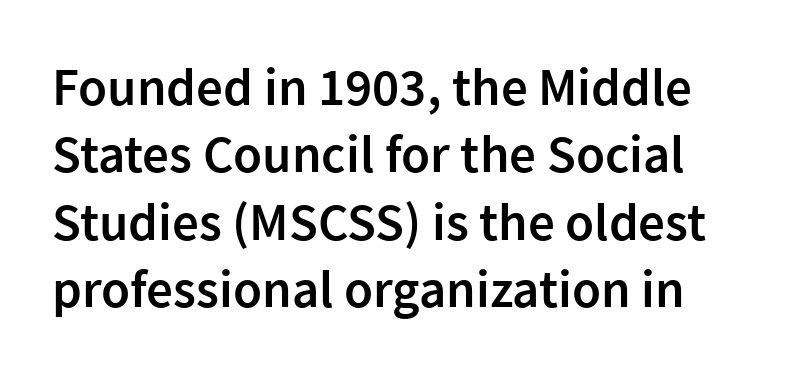
Q: Is the text bold? A: Semi-bold.
Q: Is the text italic (slanted)? A: No, it is upright.
Q: Is the typeface a serif or a sans-serif typeface? A: Sans-serif.
Q: Is the text underlined? A: No.
Q: Is the spacing between letters normal or unusually wide? A: Normal.
Q: Is the spacing between lines tight, normal or loose? A: Normal.
Q: Width (condensed, normal, or wide)? A: Normal.
Q: Stroke contrast? A: Low.
Q: x-height? A: Medium.
Q: Monospaced? A: No.
